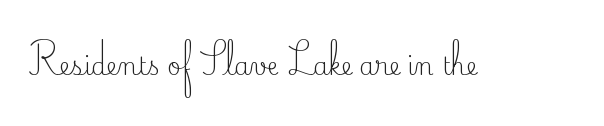
Q: Is the text bold? A: No.
Q: Is the text italic (slanted)? A: No, it is upright.
Q: Is the text underlined? A: No.
Q: Is the spacing between letters normal or unusually wide? A: Normal.
